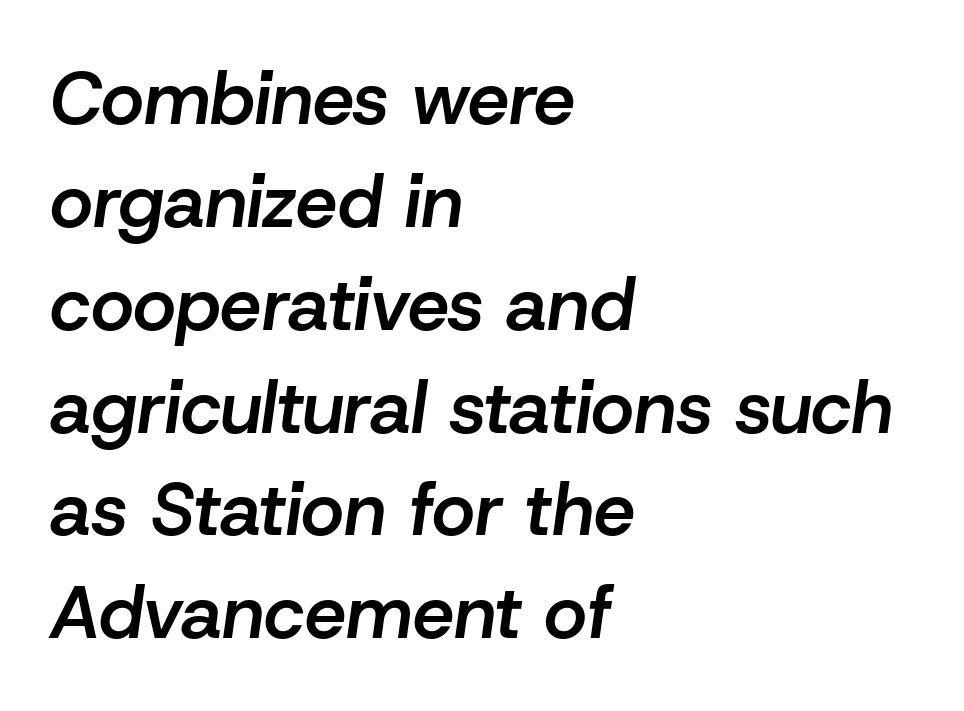
Q: Is the text bold? A: Semi-bold.
Q: Is the text italic (slanted)? A: Yes, it leans right by about 8 degrees.
Q: Is the text underlined? A: No.
Q: How is the paragraph aligned? A: Left-aligned.
Q: Is the spacing between letters normal or unusually wide? A: Normal.
Q: Is the spacing between lines tight, normal or loose? A: Normal.
Q: Width (condensed, normal, or wide)? A: Normal.
Q: Stroke contrast? A: Low.
Q: x-height? A: Medium.
Q: Monospaced? A: No.
